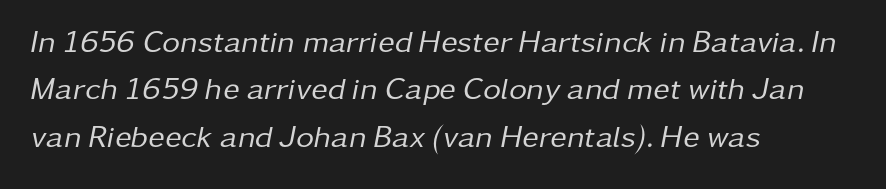
{"italic": "yes", "lean": "right", "slant_degrees": 11, "bold": "no", "weight": "regular", "width": "normal", "stroke_contrast": "low", "x_height": "medium", "monospaced": "no", "underline": "no", "align": "left", "line_spacing": "normal", "line_spacing_ratio": 1.53, "letter_spacing": "normal", "letter_spacing_em": 0.0, "glyph_px": 31}
